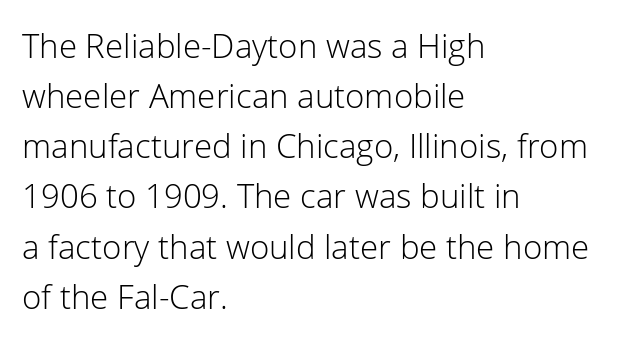
The image shows 33 px light sans-serif type, upright; set left-aligned, normal line spacing (1.52x), normal letter spacing, not underlined; low stroke contrast and a medium x-height.
